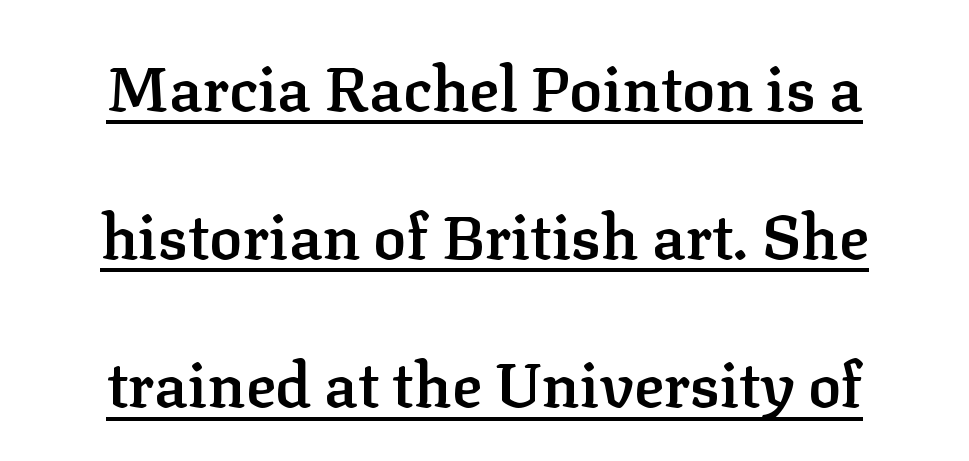
{"serif": "yes", "italic": "no", "bold": "semi", "weight": "semibold", "width": "normal", "stroke_contrast": "low", "x_height": "medium", "monospaced": "no", "underline": "yes", "align": "center", "line_spacing": "loose", "line_spacing_ratio": 2.39, "letter_spacing": "normal", "letter_spacing_em": 0.0, "glyph_px": 62}
